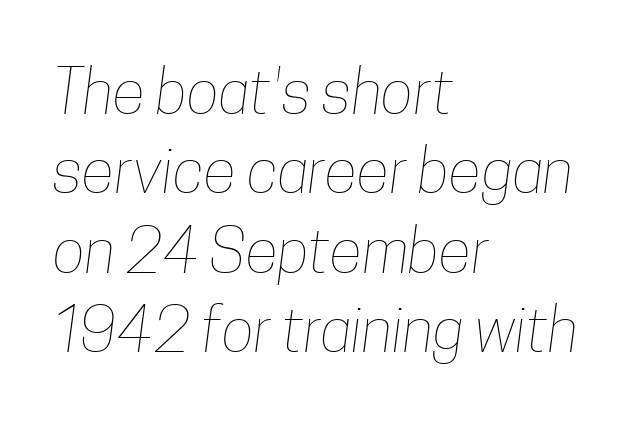
Q: Is the text bold? A: No.
Q: Is the text underlined? A: No.
Q: How is the paragraph aligned? A: Left-aligned.
Q: Is the spacing between letters normal or unusually wide? A: Normal.
Q: Is the spacing between lines tight, normal or loose? A: Normal.
Q: Width (condensed, normal, or wide)? A: Condensed.
Q: Stroke contrast? A: Low.
Q: x-height? A: Medium.
Q: Monospaced? A: No.
